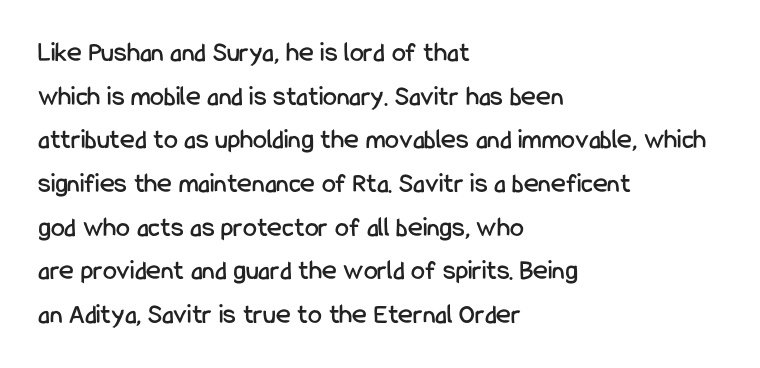
The image shows 28 px condensed sans-serif type, upright; set left-aligned, normal line spacing (1.56x), normal letter spacing, not underlined; low stroke contrast and a medium x-height.
